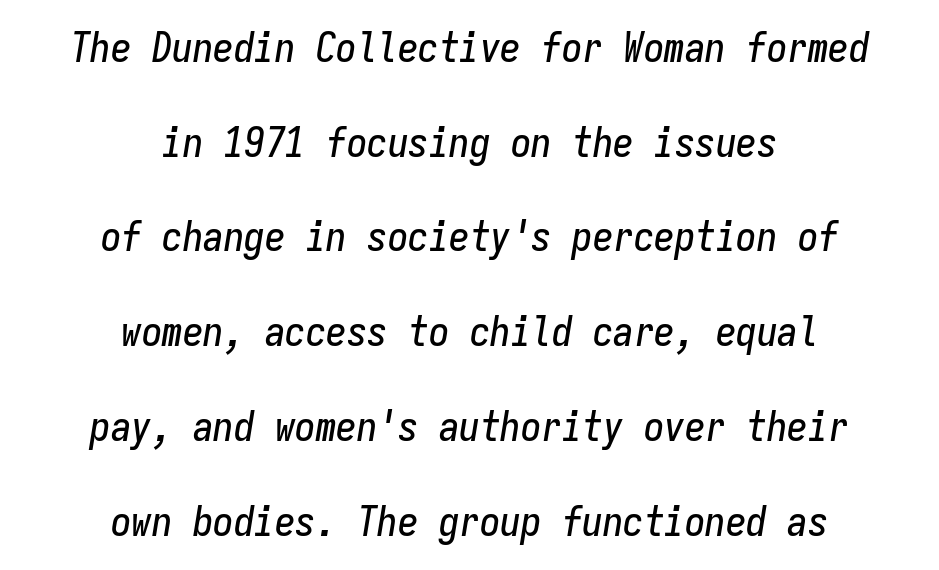
The image shows 41 px condensed type, italic (leaning right), monospaced; set centered, loose line spacing (2.31x), normal letter spacing, not underlined; low stroke contrast and a medium x-height.
